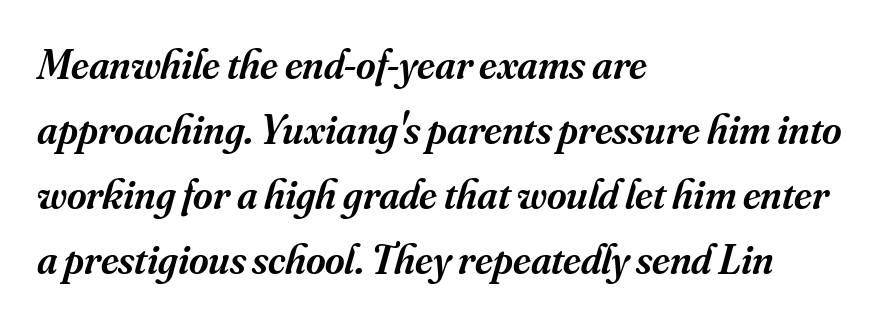
The image shows 42 px semibold serif type, italic (leaning right); set left-aligned, normal line spacing (1.55x), normal letter spacing, not underlined; medium stroke contrast and a small x-height.
